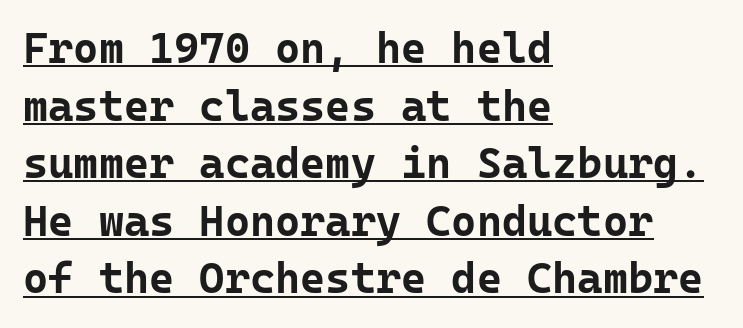
The passage is arranged the way most books set body copy — flush left. Somebody hit Ctrl+U on this one — the words are underlined. These words are printed bold, with thick strokes throughout. No feet cap the strokes, marking this as sans-serif type.
